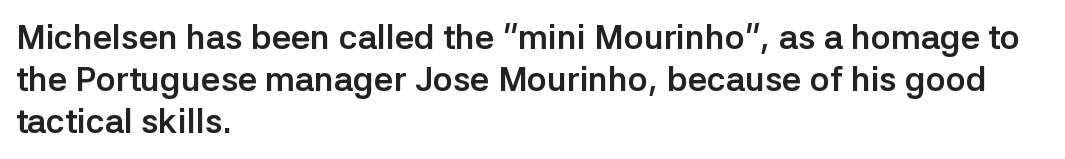
Q: Is the text bold? A: Yes.
Q: Is the text italic (slanted)? A: No, it is upright.
Q: Is the typeface a serif or a sans-serif typeface? A: Sans-serif.
Q: Is the text underlined? A: No.
Q: How is the paragraph aligned? A: Left-aligned.
Q: Is the spacing between letters normal or unusually wide? A: Normal.
Q: Width (condensed, normal, or wide)? A: Normal.
Q: Stroke contrast? A: Low.
Q: x-height? A: Medium.
Q: Monospaced? A: No.
